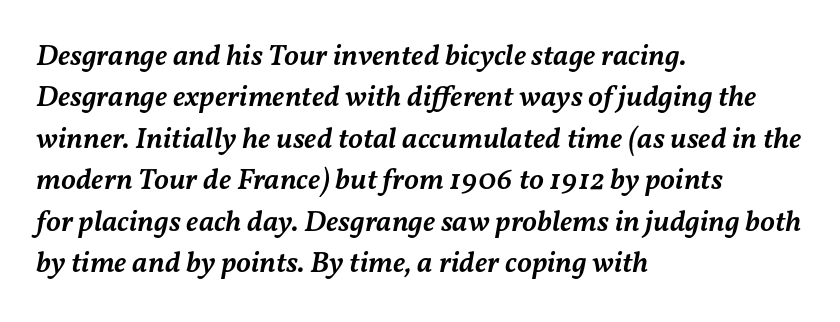
The image shows 30 px semibold type, italic (leaning right); set left-aligned, normal line spacing (1.38x), normal letter spacing, not underlined; medium stroke contrast and a medium x-height.
